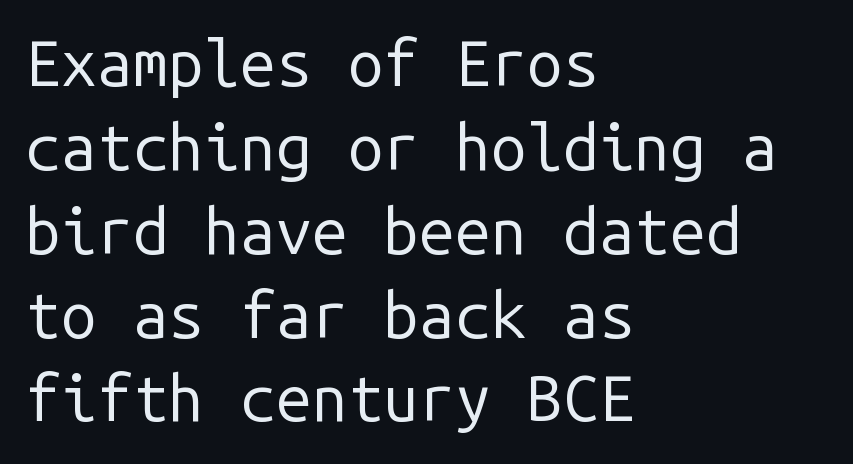
The horizontal fit of the characters is conventional and even. Regarding leading, the lines here are spaced in the standard way. The face used here is monospaced, like something from a code editor. Descenders hang freely into open space. Classification — sans serif. The lettering holds an erect, upright posture throughout.
